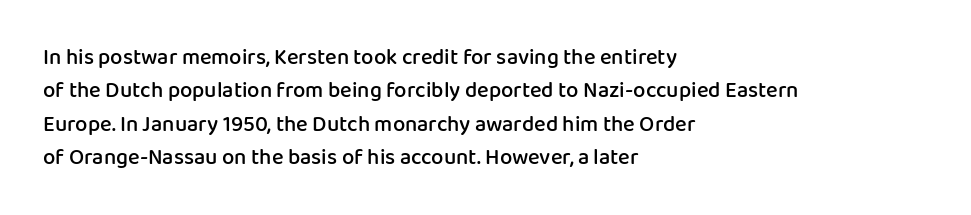
The image shows 22 px text type, upright; set left-aligned, normal line spacing (1.52x), normal letter spacing, not underlined.
